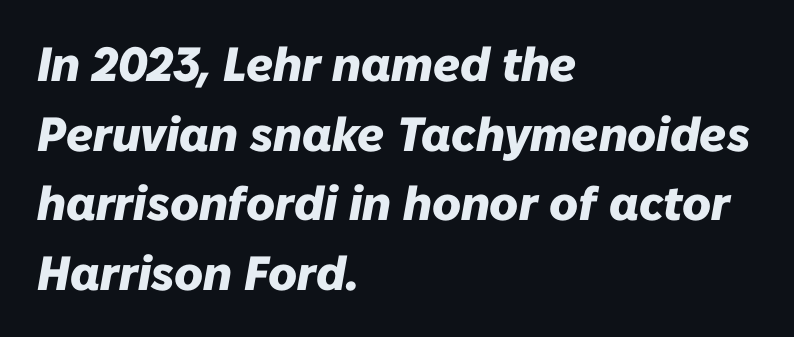
Q: Is the text bold? A: Yes.
Q: Is the text italic (slanted)? A: Yes, it leans right by about 10 degrees.
Q: Is the text underlined? A: No.
Q: How is the paragraph aligned? A: Left-aligned.
Q: Is the spacing between letters normal or unusually wide? A: Normal.
Q: Is the spacing between lines tight, normal or loose? A: Normal.
Q: Width (condensed, normal, or wide)? A: Normal.
Q: Stroke contrast? A: Low.
Q: x-height? A: Medium.
Q: Monospaced? A: No.
